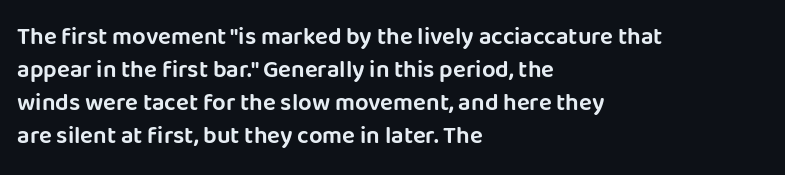
The type sits square on the baseline with zero lean. Students, observe: this is what conventionally led text looks like. Notice how the passage keeps a crisp vertical edge on the left only. Lines of text with bare space underneath.
